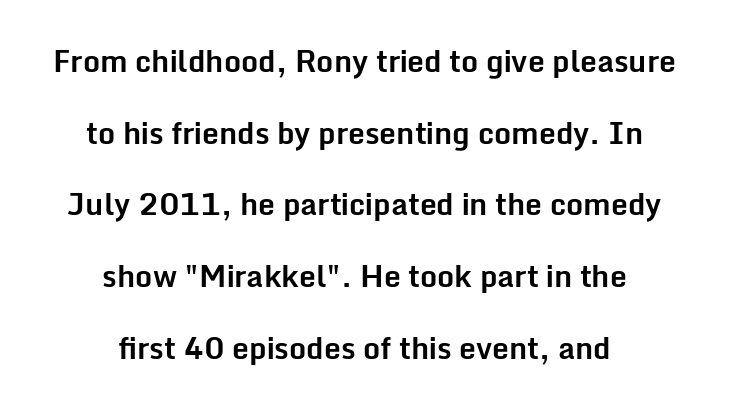
{"serif": "no", "italic": "no", "bold": "yes", "weight": "bold", "width": "normal", "stroke_contrast": "low", "x_height": "medium", "monospaced": "no", "underline": "no", "align": "center", "line_spacing": "loose", "line_spacing_ratio": 2.39, "letter_spacing": "normal", "letter_spacing_em": 0.0, "glyph_px": 30}
